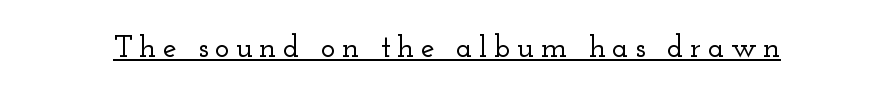
Q: Is the text italic (slanted)? A: No, it is upright.
Q: Is the typeface a serif or a sans-serif typeface? A: Serif.
Q: Is the text underlined? A: Yes.
Q: Is the spacing between letters normal or unusually wide? A: Unusually wide.
Q: Width (condensed, normal, or wide)? A: Wide.
Q: Stroke contrast? A: Low.
Q: x-height? A: Small.
Q: Monospaced? A: No.
